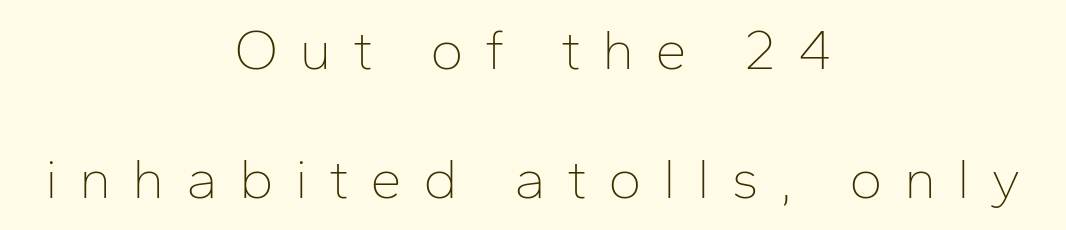
Q: Is the text bold? A: No.
Q: Is the text italic (slanted)? A: No, it is upright.
Q: Is the typeface a serif or a sans-serif typeface? A: Sans-serif.
Q: Is the text underlined? A: No.
Q: How is the paragraph aligned? A: Centered.
Q: Is the spacing between letters normal or unusually wide? A: Unusually wide.
Q: Is the spacing between lines tight, normal or loose? A: Loose.
Q: Width (condensed, normal, or wide)? A: Normal.
Q: Stroke contrast? A: Low.
Q: x-height? A: Medium.
Q: Monospaced? A: No.
